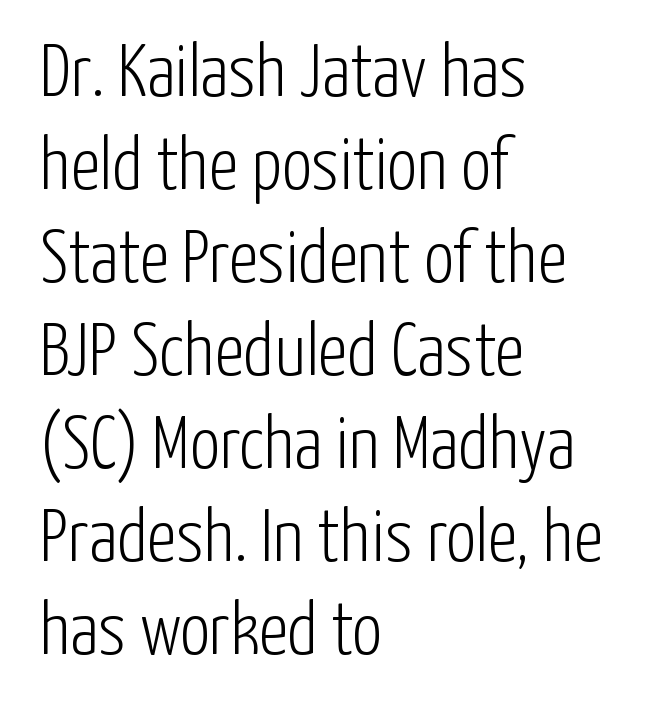
Q: Is the text bold? A: No.
Q: Is the text italic (slanted)? A: No, it is upright.
Q: Is the typeface a serif or a sans-serif typeface? A: Sans-serif.
Q: Is the text underlined? A: No.
Q: How is the paragraph aligned? A: Left-aligned.
Q: Is the spacing between letters normal or unusually wide? A: Normal.
Q: Width (condensed, normal, or wide)? A: Condensed.
Q: Stroke contrast? A: Low.
Q: x-height? A: Medium.
Q: Monospaced? A: No.
